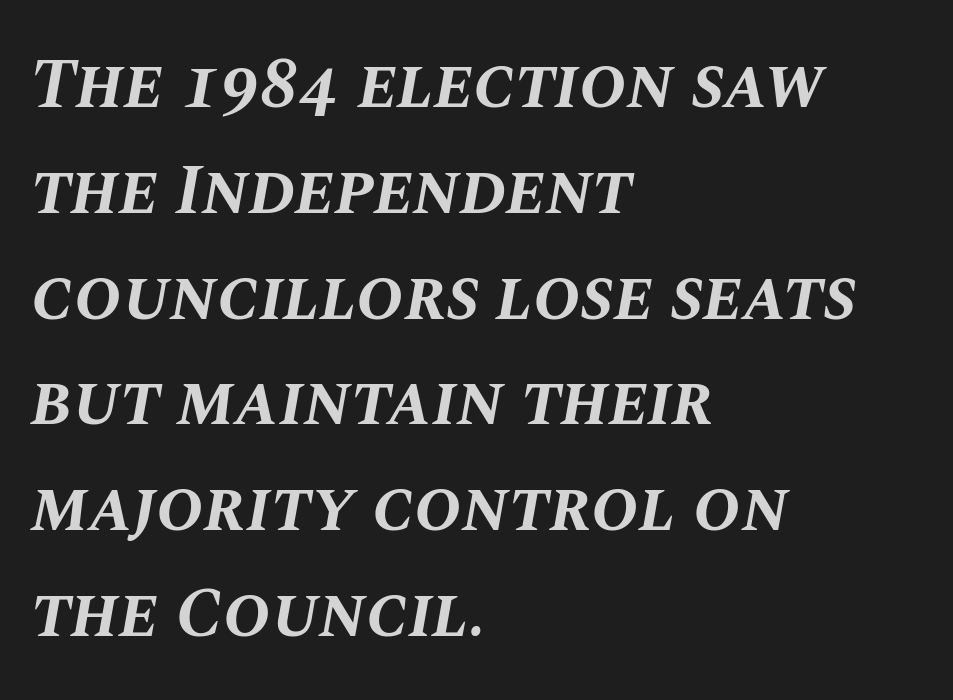
Q: Is the text bold? A: Yes.
Q: Is the text italic (slanted)? A: Yes, it leans right by about 10 degrees.
Q: Is the text underlined? A: No.
Q: How is the paragraph aligned? A: Left-aligned.
Q: Is the spacing between letters normal or unusually wide? A: Normal.
Q: Is the spacing between lines tight, normal or loose? A: Normal.
Q: Width (condensed, normal, or wide)? A: Normal.
Q: Stroke contrast? A: Medium.
Q: x-height? A: Large.
Q: Monospaced? A: No.
